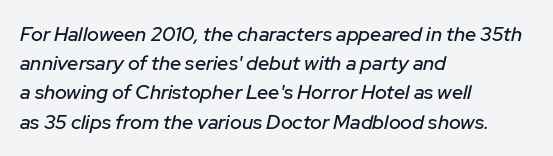
The image shows 20 px text type, italic (leaning right); set left-aligned, normal line spacing (1.46x), normal letter spacing, not underlined.
